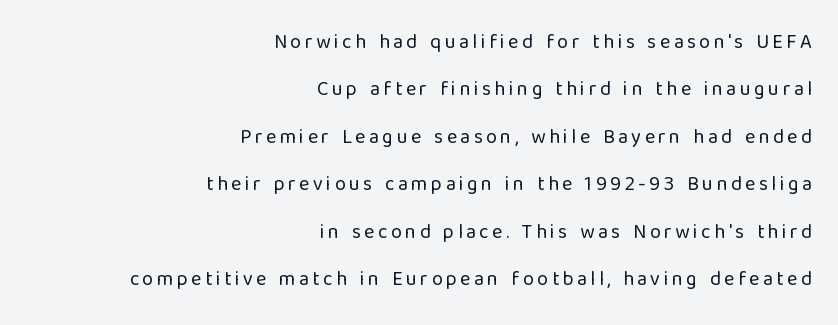
{"italic": "no", "bold": "no", "underline": "no", "align": "right", "line_spacing": "loose", "line_spacing_ratio": 2.37, "glyph_px": 20}
